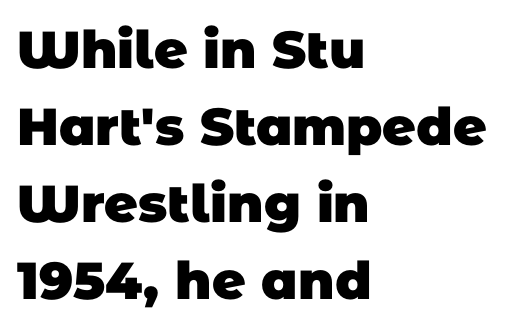
Q: Is the text bold? A: Yes.
Q: Is the typeface a serif or a sans-serif typeface? A: Sans-serif.
Q: Is the text underlined? A: No.
Q: How is the paragraph aligned? A: Left-aligned.
Q: Is the spacing between letters normal or unusually wide? A: Normal.
Q: Is the spacing between lines tight, normal or loose? A: Normal.
Q: Width (condensed, normal, or wide)? A: Normal.
Q: Stroke contrast? A: Low.
Q: x-height? A: Large.
Q: Monospaced? A: No.
